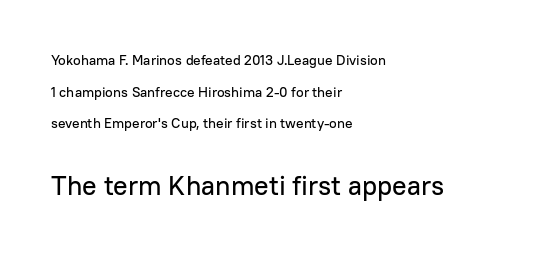
{"italic": "no", "underline": "no", "align": "left", "line_spacing": "loose", "line_spacing_ratio": 2.26, "letter_spacing": "normal", "letter_spacing_em": 0.0, "larger_block": "second", "size_ratio": 1.93, "glyph_px": 27}
